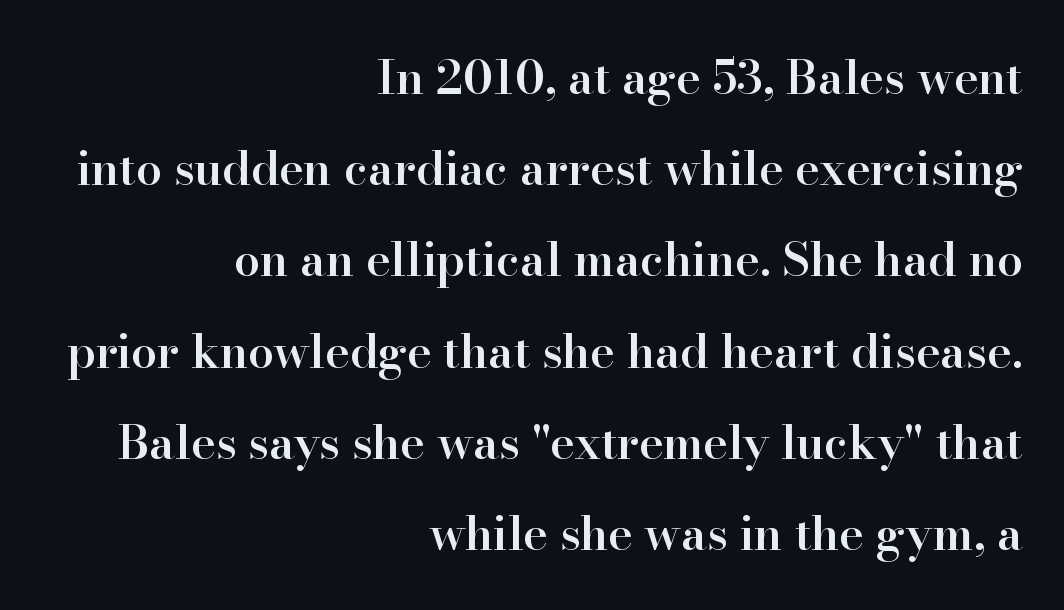
{"serif": "yes", "italic": "no", "bold": "semi", "weight": "semibold", "width": "normal", "stroke_contrast": "high", "x_height": "small", "monospaced": "no", "underline": "no", "align": "right", "line_spacing": "loose", "line_spacing_ratio": 1.94, "letter_spacing": "normal", "letter_spacing_em": 0.0, "glyph_px": 47}
